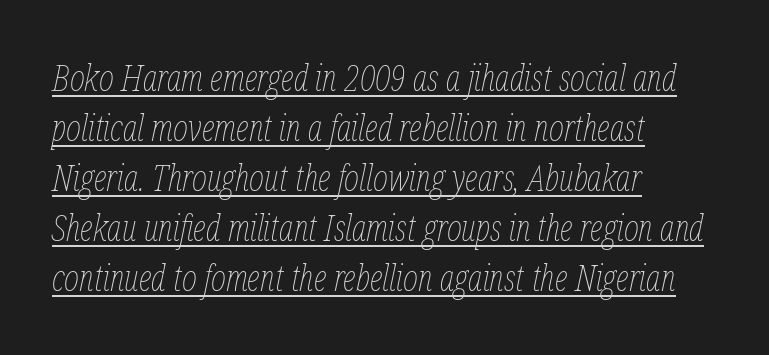
The image shows 36 px thin, condensed type, italic (leaning right); set left-aligned, normal line spacing (1.39x), normal letter spacing, underlined; low stroke contrast and a medium x-height.
